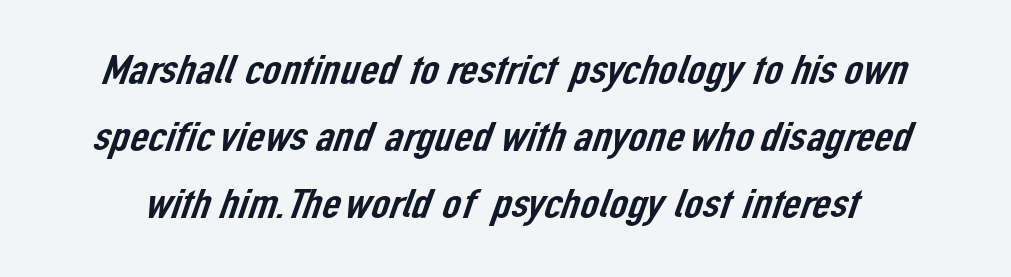
Q: Is the typeface a serif or a sans-serif typeface? A: Sans-serif.
Q: Is the text underlined? A: No.
Q: Is the spacing between letters normal or unusually wide? A: Normal.
Q: Is the spacing between lines tight, normal or loose? A: Normal.
Q: Width (condensed, normal, or wide)? A: Normal.
Q: Stroke contrast? A: Low.
Q: x-height? A: Medium.
Q: Monospaced? A: No.
